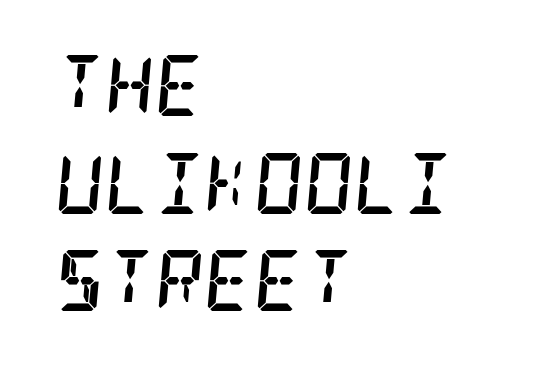
The image shows 61 px semibold, condensed serif type, italic (leaning right); set left-aligned, normal line spacing (1.6x), normal letter spacing, not underlined; low stroke contrast and a large x-height.
